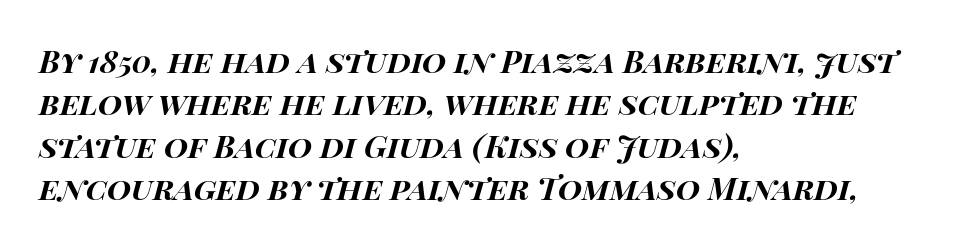
Q: Is the text bold? A: Yes.
Q: Is the text italic (slanted)? A: Yes, it leans right by about 15 degrees.
Q: Is the text underlined? A: No.
Q: How is the paragraph aligned? A: Left-aligned.
Q: Is the spacing between letters normal or unusually wide? A: Normal.
Q: Is the spacing between lines tight, normal or loose? A: Normal.
Q: Width (condensed, normal, or wide)? A: Wide.
Q: Stroke contrast? A: High.
Q: x-height? A: Large.
Q: Monospaced? A: No.
